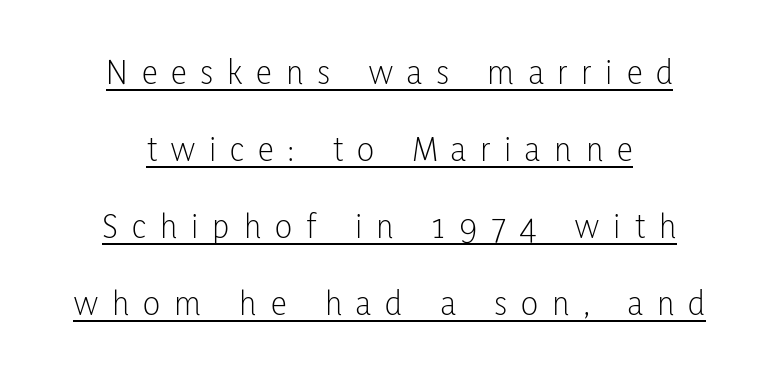
Q: Is the text bold? A: No.
Q: Is the text italic (slanted)? A: No, it is upright.
Q: Is the typeface a serif or a sans-serif typeface? A: Sans-serif.
Q: Is the text underlined? A: Yes.
Q: How is the paragraph aligned? A: Centered.
Q: Is the spacing between letters normal or unusually wide? A: Unusually wide.
Q: Is the spacing between lines tight, normal or loose? A: Loose.
Q: Width (condensed, normal, or wide)? A: Condensed.
Q: Stroke contrast? A: Low.
Q: x-height? A: Medium.
Q: Monospaced? A: No.
